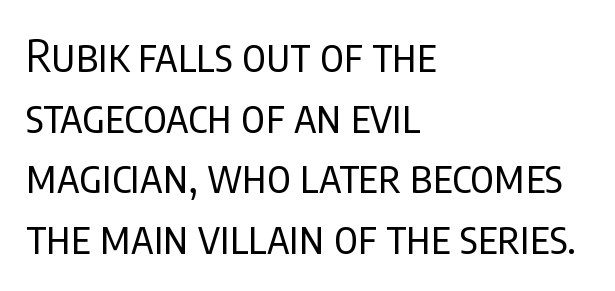
Q: Is the text bold? A: No.
Q: Is the text italic (slanted)? A: No, it is upright.
Q: Is the typeface a serif or a sans-serif typeface? A: Sans-serif.
Q: Is the text underlined? A: No.
Q: How is the paragraph aligned? A: Left-aligned.
Q: Is the spacing between letters normal or unusually wide? A: Normal.
Q: Is the spacing between lines tight, normal or loose? A: Normal.
Q: Width (condensed, normal, or wide)? A: Condensed.
Q: Stroke contrast? A: Low.
Q: x-height? A: Large.
Q: Monospaced? A: No.
